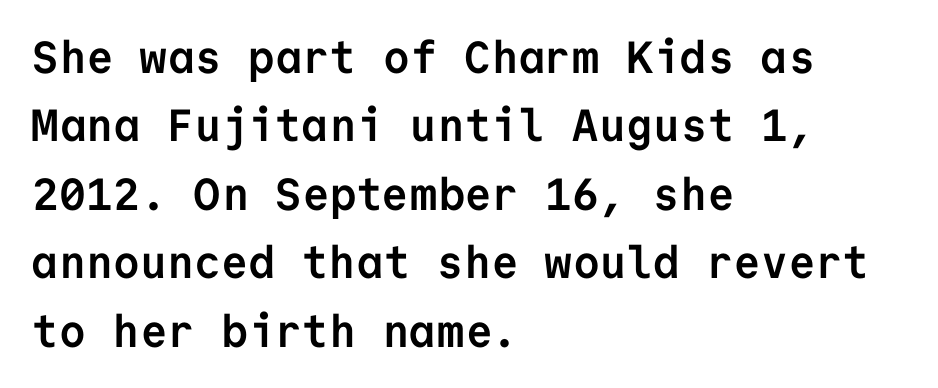
These lines sit exactly where default settings would place them. The letters march in equal steps, a hallmark of fixed-pitch type. Look at the bottom of the vertical strokes: they stop flat, with no serifs. Where is the straight margin? On the left. In terms of posture, this sample is upright. The space beneath each line is pristine and unruled.
